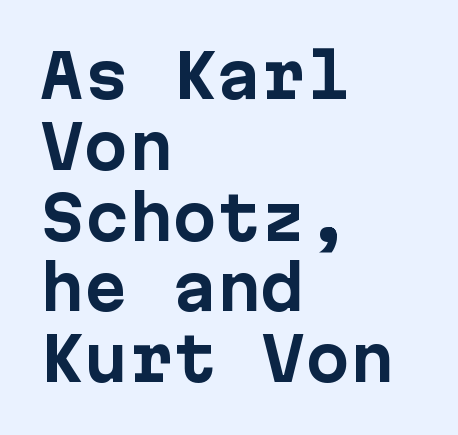
The image shows 59 px bold sans-serif type, upright; set left-aligned, line spacing 1.2x, normal letter spacing, not underlined; low stroke contrast and a medium x-height.
